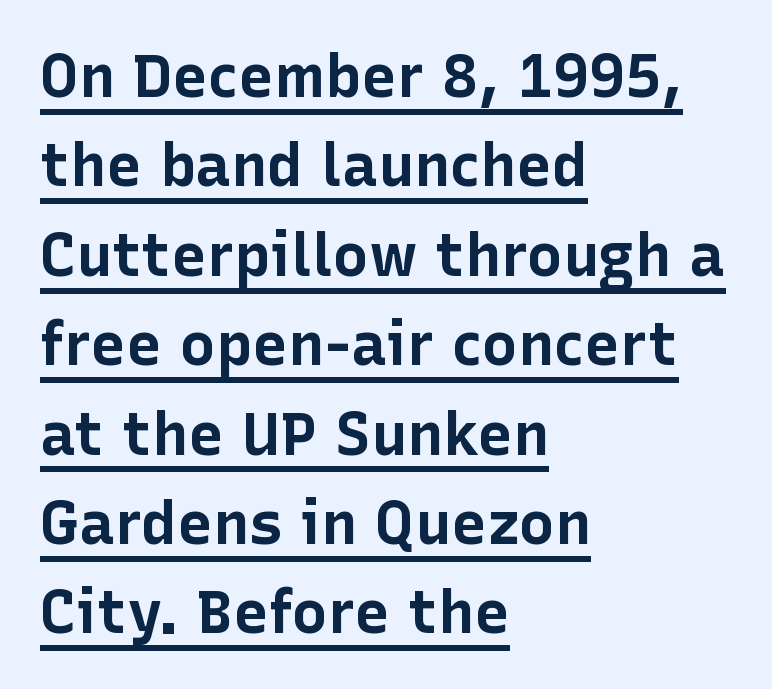
Q: Is the text bold? A: Yes.
Q: Is the text italic (slanted)? A: No, it is upright.
Q: Is the typeface a serif or a sans-serif typeface? A: Sans-serif.
Q: Is the text underlined? A: Yes.
Q: How is the paragraph aligned? A: Left-aligned.
Q: Is the spacing between letters normal or unusually wide? A: Normal.
Q: Is the spacing between lines tight, normal or loose? A: Normal.
Q: Width (condensed, normal, or wide)? A: Normal.
Q: Stroke contrast? A: Low.
Q: x-height? A: Medium.
Q: Monospaced? A: No.
